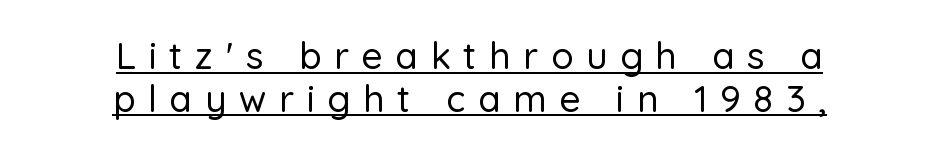
The image shows 37 px sans-serif type, upright; set centered, tight line spacing (1.15x), unusually wide letter spacing (+0.34 em), underlined; low stroke contrast and a medium x-height.
